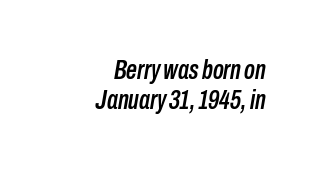
{"italic": "yes", "lean": "right", "slant_degrees": 10, "underline": "no", "align": "right", "line_spacing": "tight", "line_spacing_ratio": 1.12, "letter_spacing": "normal", "letter_spacing_em": 0.0, "glyph_px": 27}
